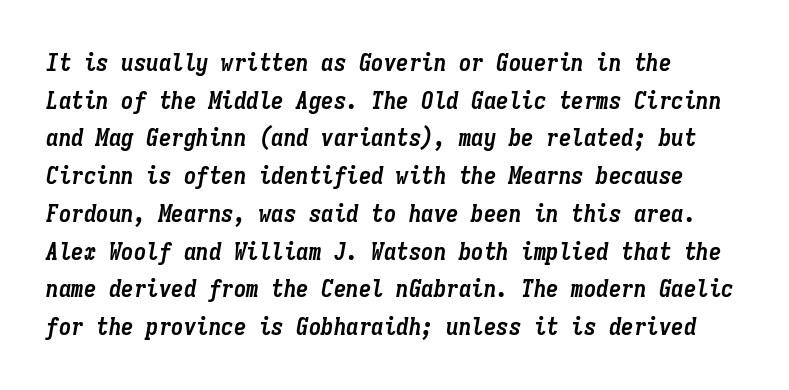
The image shows 25 px bold type, italic (leaning right); set left-aligned, normal line spacing (1.51x), normal letter spacing, not underlined.
